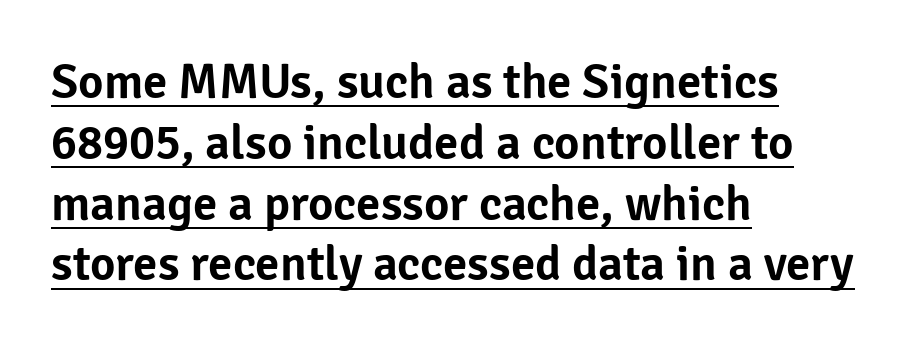
The letters advance in unequal steps, a hallmark of proportional type. The rendering anchors every line to the left-hand side. Every stem runs plumb, perpendicular to the baseline. Between one letter and the next there's only the usual sliver of space.
